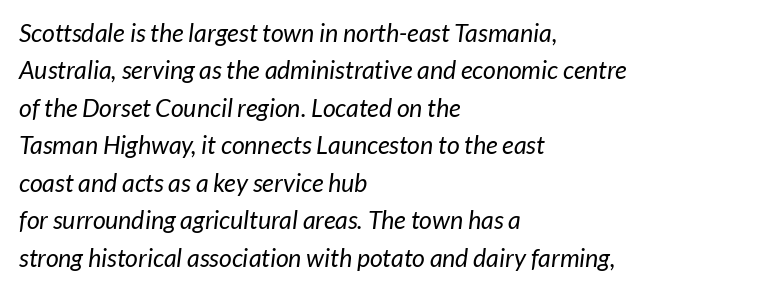
Q: Is the text bold? A: No.
Q: Is the text underlined? A: No.
Q: How is the paragraph aligned? A: Left-aligned.
Q: Is the spacing between letters normal or unusually wide? A: Normal.
Q: Is the spacing between lines tight, normal or loose? A: Normal.
